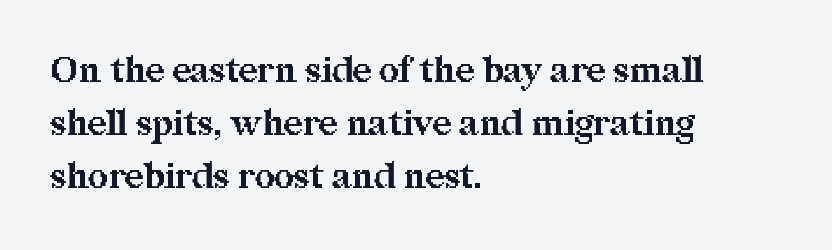
Check under the words: just untouched page. Small tapered or slab feet sit at the stroke ends, so this counts as serif. How would I describe the line gaps? Plain and ordinary. If you drew a line through each stem, it would be perfectly vertical. In terms of weight, the rendering is a true, heavy bold.
